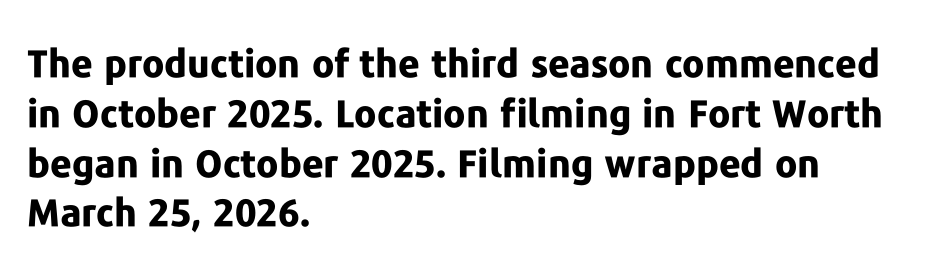
The designer left line spacing at the default. Compared with typical body copy, the letter spacing here is the same. Notice how the passage keeps a crisp vertical edge on the left only. Typesetter's note: full bold, strokes at maximum text heaviness. These lines are rendered in a variable-pitch font. The font's upright variant was chosen for this text.
